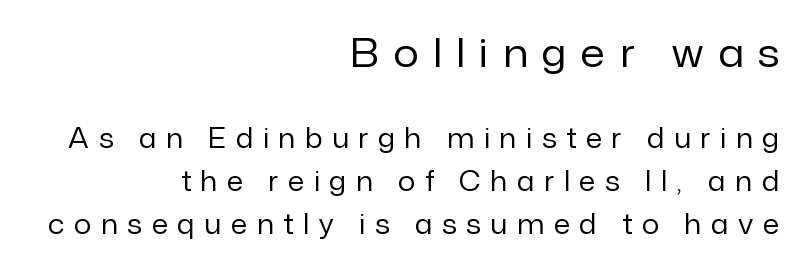
The image shows 40 px regular-weight sans-serif type, upright; set right-aligned, normal line spacing (1.58x), unusually wide letter spacing (+0.36 em), not underlined; the first (top) block is 1.48x larger; low stroke contrast and a medium x-height.
